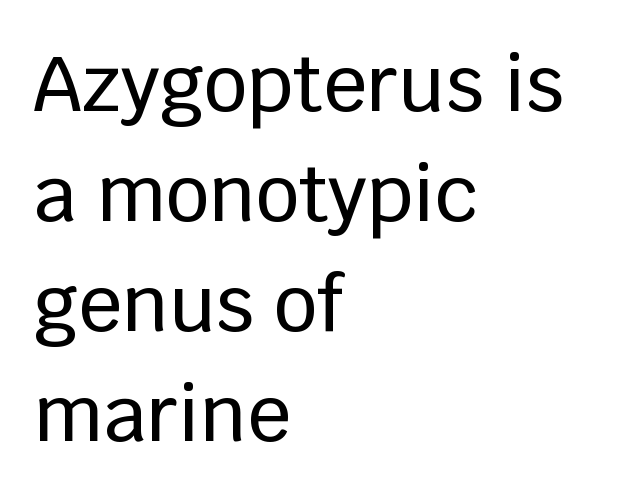
{"serif": "no", "italic": "no", "width": "normal", "stroke_contrast": "low", "x_height": "large", "monospaced": "no", "underline": "no", "align": "left", "line_spacing": "normal", "line_spacing_ratio": 1.43, "letter_spacing": "normal", "letter_spacing_em": 0.0, "glyph_px": 77}
